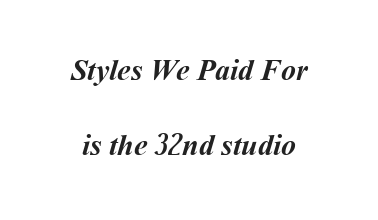
{"bold": "yes", "weight": "semibold", "width": "normal", "stroke_contrast": "medium", "x_height": "medium", "monospaced": "no", "underline": "no", "line_spacing": "loose", "line_spacing_ratio": 2.49, "letter_spacing": "normal", "letter_spacing_em": 0.0, "glyph_px": 30}
